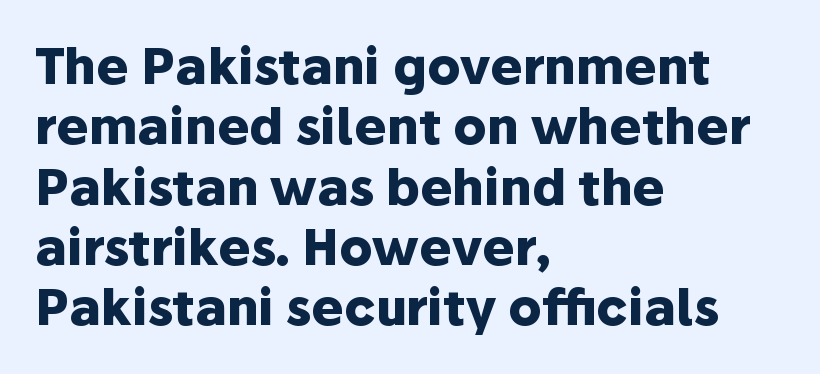
{"serif": "no", "italic": "no", "bold": "yes", "weight": "heavy", "width": "normal", "stroke_contrast": "low", "x_height": "medium", "monospaced": "no", "underline": "no", "align": "left", "line_spacing_ratio": 1.23, "letter_spacing": "normal", "letter_spacing_em": 0.0, "glyph_px": 49}
